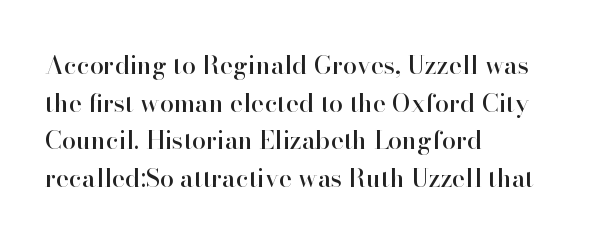
Descender tails drop into unmarked territory. If you drew a ruler down the left edge, every line would touch it. Nope, not italic — everything's standing straight. Successive baselines arrive at the customary interval. Tracking value appears to be zero — textbook default spacing.
